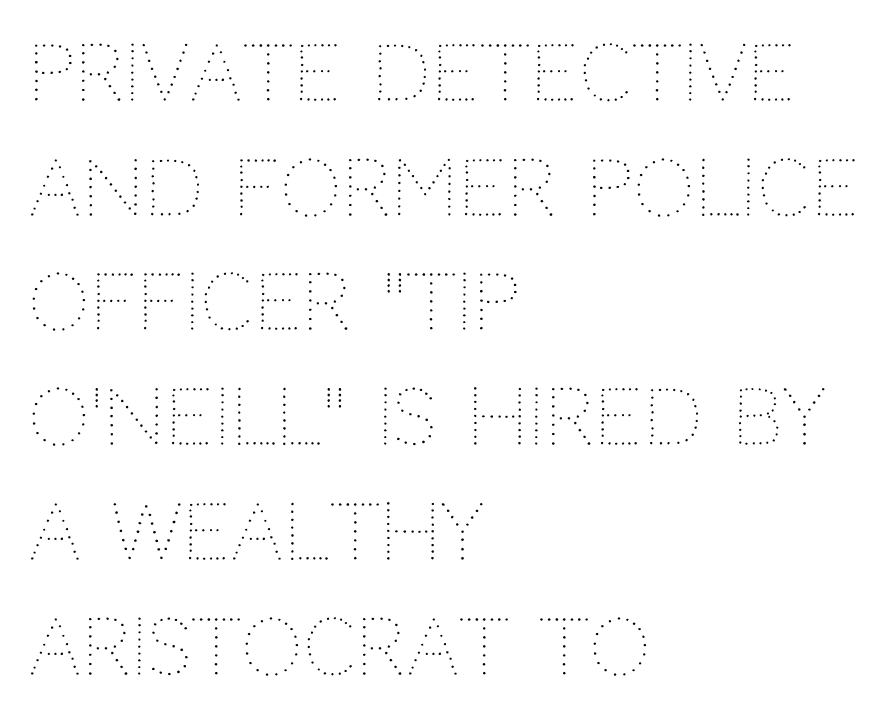
The image shows 77 px thin type, upright; set left-aligned, normal line spacing (1.49x), normal letter spacing, not underlined; medium stroke contrast and a large x-height.
